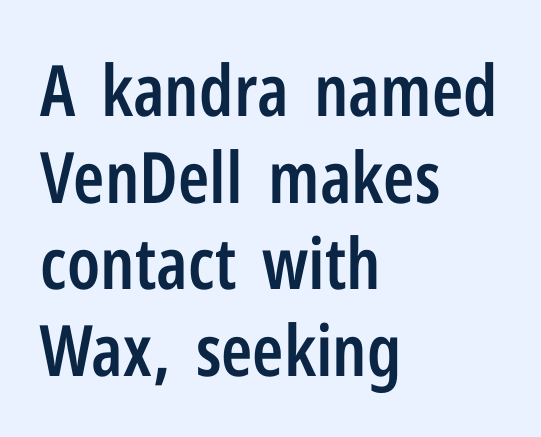
Look at the tracking — it's just the regular setting, nothing added. Spacing verdict: proportional, widths tailored to each character. Each letter's strokes conclude bluntly, with no projecting serifs. Is the type bold? Partly — it's a semibold, heavier than regular but not fully bold. Words float on clear page, feet unadorned. If you drew a ruler down the left edge, every line would touch it.
